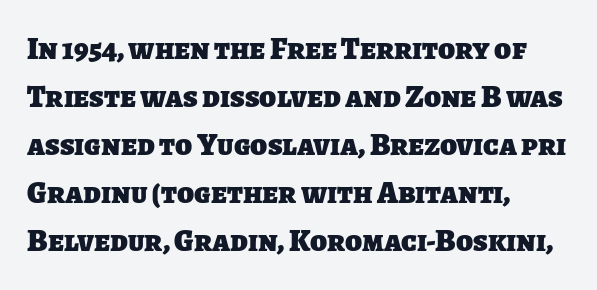
The image shows 31 px heavy sans-serif type; set left-aligned, normal line spacing (1.55x), normal letter spacing, not underlined; low stroke contrast and a large x-height.
